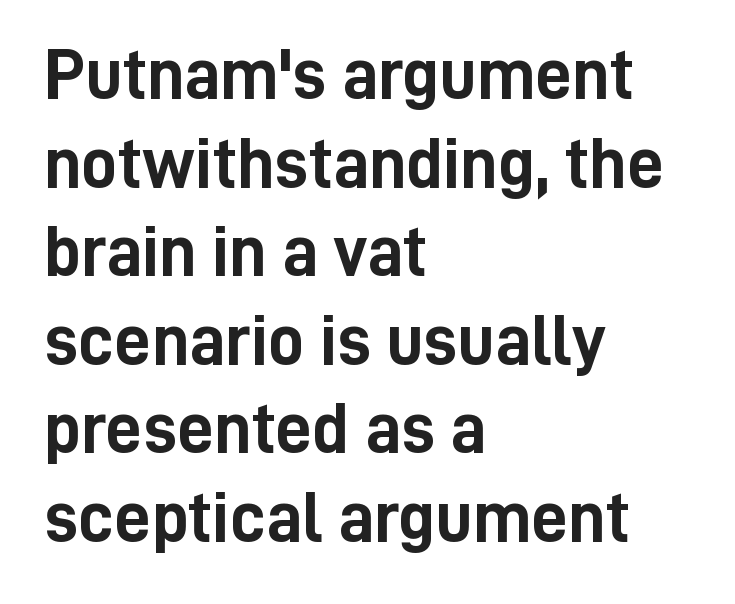
{"serif": "no", "italic": "no", "bold": "yes", "weight": "semibold", "width": "condensed", "stroke_contrast": "low", "x_height": "medium", "monospaced": "no", "underline": "no", "align": "left", "line_spacing_ratio": 1.23, "letter_spacing": "normal", "letter_spacing_em": 0.0, "glyph_px": 72}
